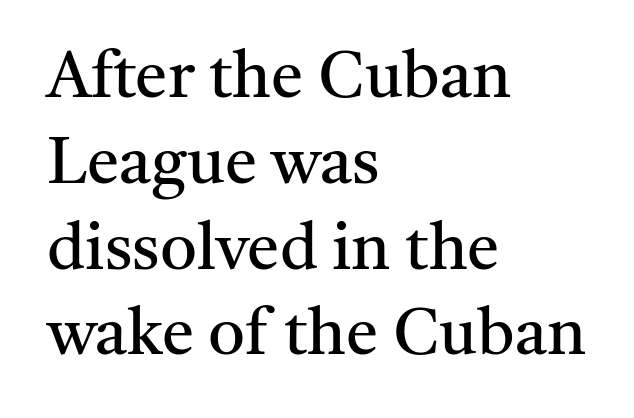
Serifs: yes, visible at the terminals of the letterforms. Bare-footed words on every line. Style check: upright. Students, observe: this is what conventionally led text looks like.
